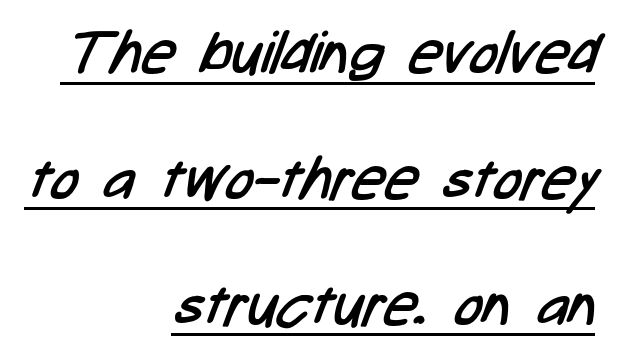
This is sans-serif lettering, the kind often seen on screens and signage. The letterforms sit at book weight or below. The letters sit at their default tracking, neither squeezed nor spread. If you measured baseline to baseline, you'd find a long distance. Looks like regular typesetting: each glyph gets only the width it needs. The rendering uses the underline text-decoration.
